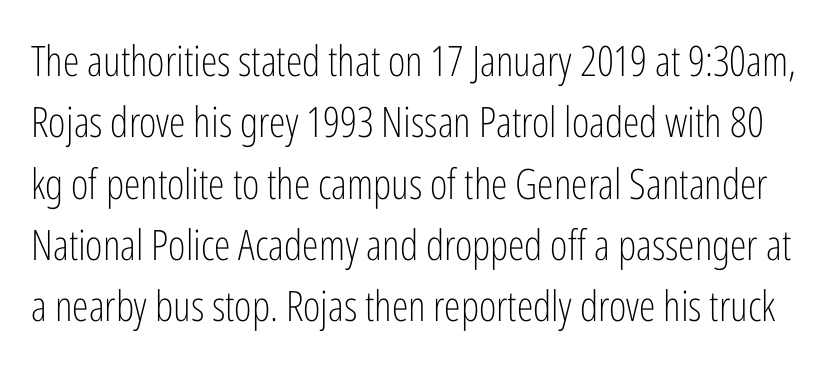
Q: Is the text bold? A: No.
Q: Is the text italic (slanted)? A: No, it is upright.
Q: Is the typeface a serif or a sans-serif typeface? A: Sans-serif.
Q: Is the text underlined? A: No.
Q: Is the spacing between letters normal or unusually wide? A: Normal.
Q: Is the spacing between lines tight, normal or loose? A: Normal.
Q: Width (condensed, normal, or wide)? A: Condensed.
Q: Stroke contrast? A: Low.
Q: x-height? A: Medium.
Q: Monospaced? A: No.
